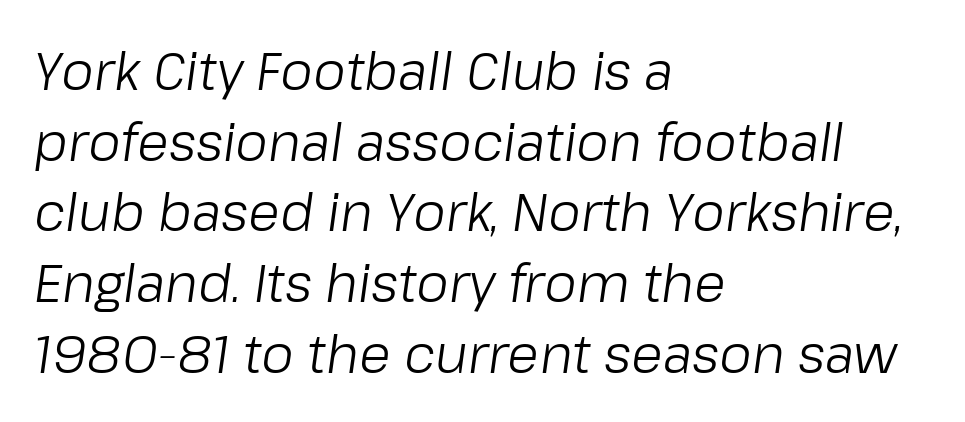
Proportional: the letters do not fall into vertical columns. The line-height multiplier appears to be the usual default. Check under the words: just untouched page. Weight: not bold — regular or lighter.
